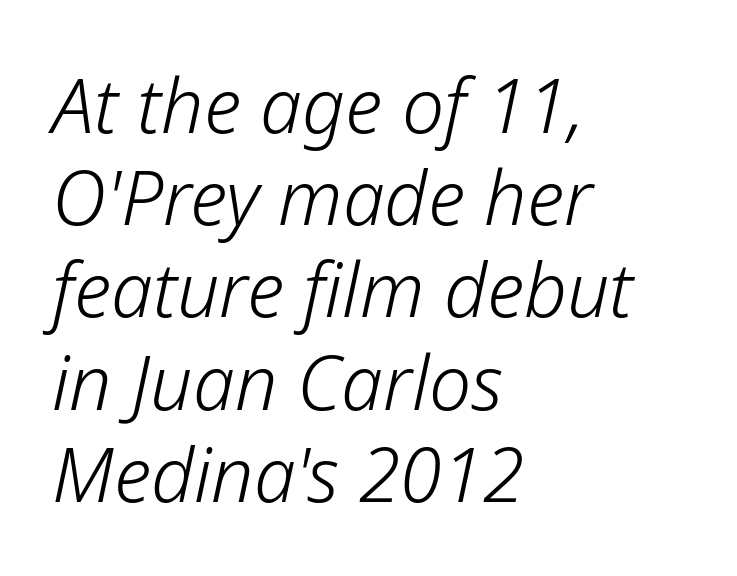
{"italic": "yes", "lean": "right", "slant_degrees": 12, "bold": "no", "weight": "light", "width": "normal", "stroke_contrast": "low", "x_height": "medium", "monospaced": "no", "underline": "no", "align": "left", "line_spacing_ratio": 1.23, "letter_spacing": "normal", "letter_spacing_em": 0.0, "glyph_px": 75}
